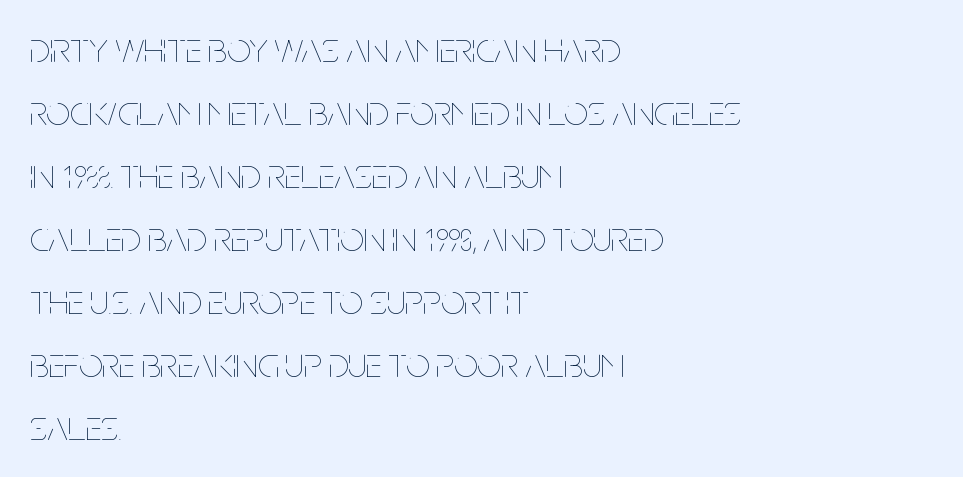
{"italic": "no", "bold": "no", "weight": "thin", "width": "condensed", "stroke_contrast": "low", "x_height": "large", "monospaced": "no", "underline": "no", "align": "left", "line_spacing": "normal", "line_spacing_ratio": 1.5, "letter_spacing": "normal", "letter_spacing_em": 0.0, "glyph_px": 42}
